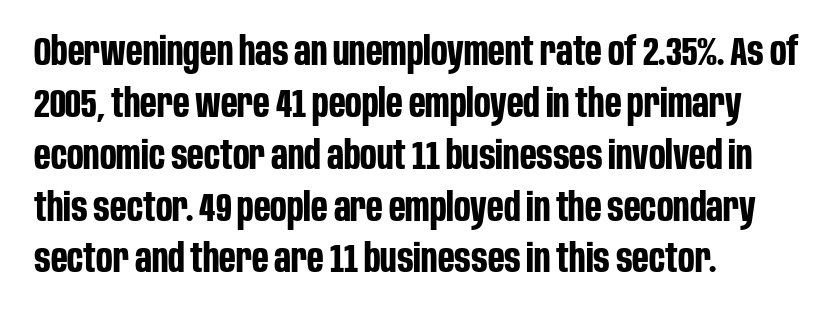
{"serif": "no", "italic": "no", "bold": "yes", "weight": "bold", "width": "condensed", "stroke_contrast": "low", "x_height": "large", "monospaced": "no", "underline": "no", "align": "left", "line_spacing": "normal", "line_spacing_ratio": 1.33, "letter_spacing": "normal", "letter_spacing_em": 0.0, "glyph_px": 39}
